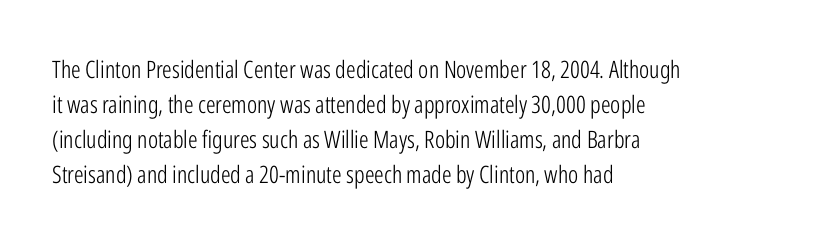
{"italic": "no", "bold": "no", "underline": "no", "align": "left", "line_spacing": "normal", "line_spacing_ratio": 1.46, "letter_spacing": "normal", "letter_spacing_em": 0.0, "glyph_px": 24}
